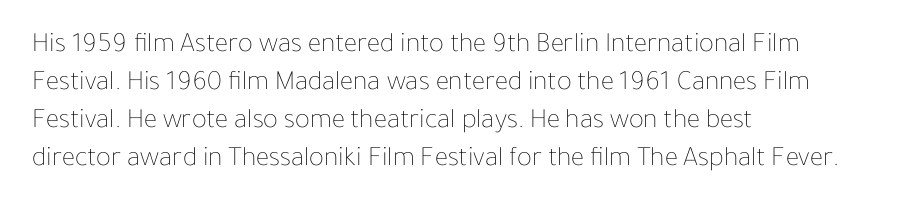
Q: Is the text bold? A: No.
Q: Is the text italic (slanted)? A: No, it is upright.
Q: Is the text underlined? A: No.
Q: How is the paragraph aligned? A: Left-aligned.
Q: Is the spacing between letters normal or unusually wide? A: Normal.
Q: Is the spacing between lines tight, normal or loose? A: Normal.
Q: Width (condensed, normal, or wide)? A: Normal.
Q: Stroke contrast? A: Low.
Q: x-height? A: Medium.
Q: Monospaced? A: No.
